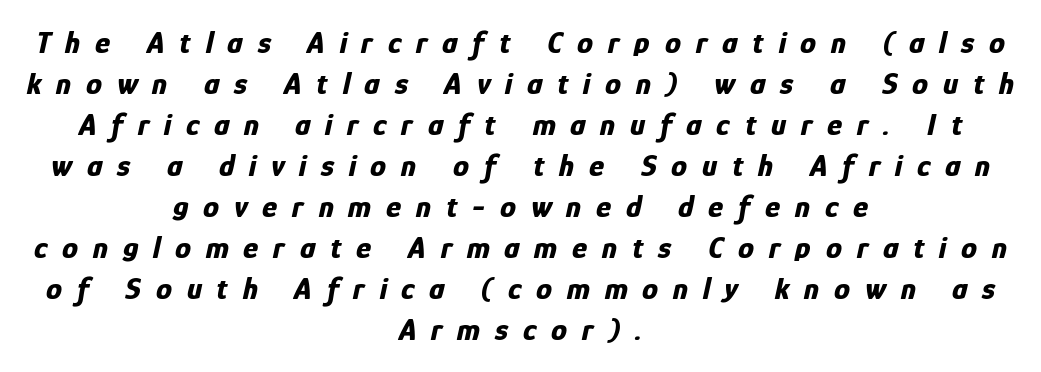
The image shows 32 px bold, condensed type, italic (leaning right); set centered, normal line spacing (1.28x), unusually wide letter spacing (+0.46 em), not underlined; low stroke contrast and a medium x-height.
